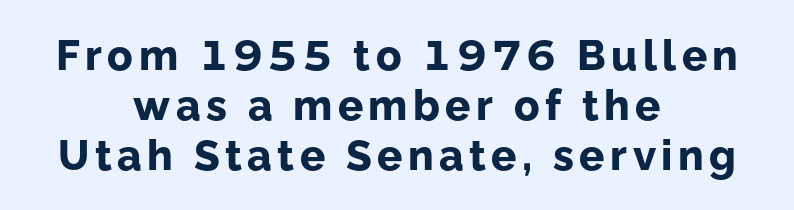
Q: Is the text bold? A: Yes.
Q: Is the text italic (slanted)? A: No, it is upright.
Q: Is the typeface a serif or a sans-serif typeface? A: Sans-serif.
Q: Is the text underlined? A: No.
Q: How is the paragraph aligned? A: Centered.
Q: Width (condensed, normal, or wide)? A: Normal.
Q: Stroke contrast? A: Low.
Q: x-height? A: Medium.
Q: Monospaced? A: No.
